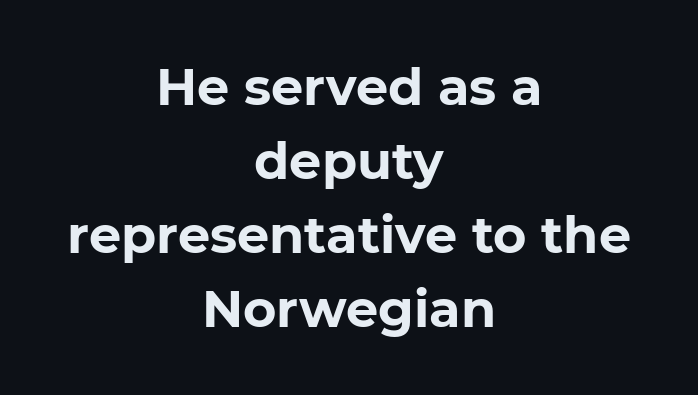
{"serif": "no", "bold": "yes", "weight": "bold", "width": "normal", "stroke_contrast": "low", "x_height": "medium", "monospaced": "no", "underline": "no", "align": "center", "line_spacing": "normal", "line_spacing_ratio": 1.45, "letter_spacing": "normal", "letter_spacing_em": 0.0, "glyph_px": 51}
